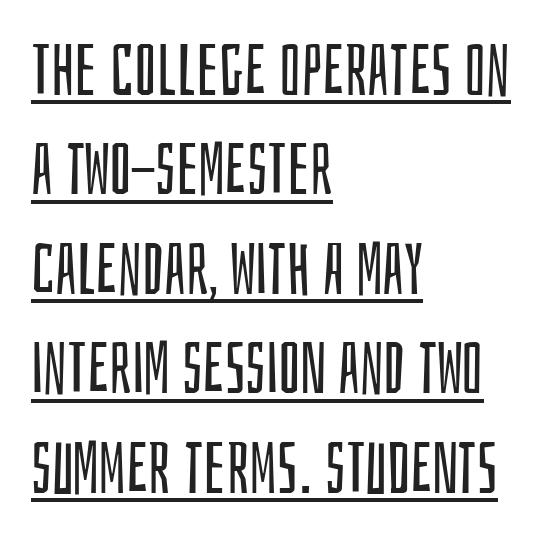
{"serif": "no", "italic": "no", "bold": "no", "weight": "regular", "width": "condensed", "stroke_contrast": "low", "x_height": "large", "monospaced": "no", "underline": "yes", "align": "left", "line_spacing": "normal", "line_spacing_ratio": 1.4, "letter_spacing": "normal", "letter_spacing_em": 0.0, "glyph_px": 71}
